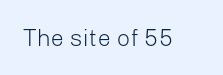
Only glyphs here, with clear space below each row. Notice how the stems are strictly vertical — no italics here. Between one letter and the next there's only the usual sliver of space. Is this a heavy cut? Hardly; it is regular or lighter.
